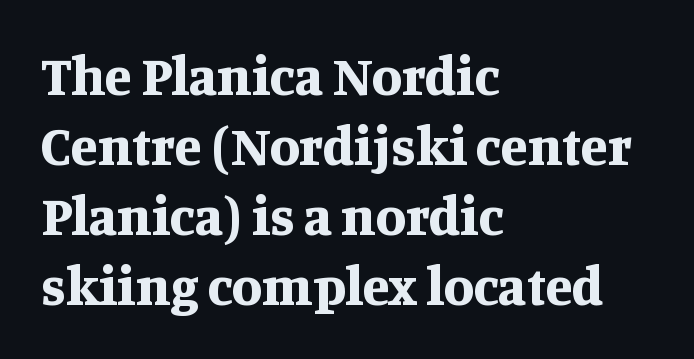
Q: Is the text bold? A: Yes.
Q: Is the text italic (slanted)? A: No, it is upright.
Q: Is the typeface a serif or a sans-serif typeface? A: Serif.
Q: Is the text underlined? A: No.
Q: How is the paragraph aligned? A: Left-aligned.
Q: Is the spacing between letters normal or unusually wide? A: Normal.
Q: Is the spacing between lines tight, normal or loose? A: Normal.
Q: Width (condensed, normal, or wide)? A: Normal.
Q: Stroke contrast? A: Medium.
Q: x-height? A: Large.
Q: Monospaced? A: No.
